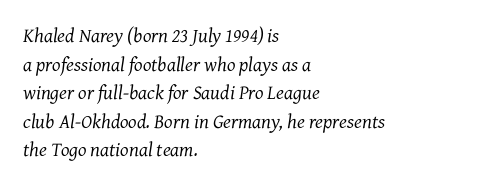
The image shows 20 px text type, italic (leaning right); set left-aligned, normal line spacing (1.43x), normal letter spacing, not underlined.
